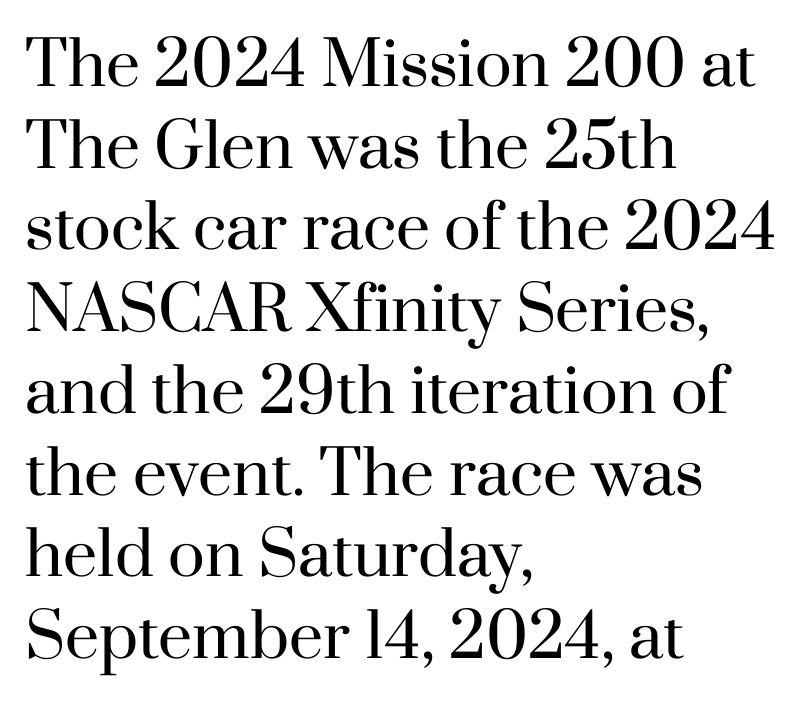
{"serif": "yes", "italic": "no", "bold": "no", "weight": "regular", "width": "normal", "stroke_contrast": "high", "x_height": "small", "monospaced": "no", "underline": "no", "align": "left", "line_spacing": "normal", "line_spacing_ratio": 1.34, "letter_spacing": "normal", "letter_spacing_em": 0.0, "glyph_px": 61}
